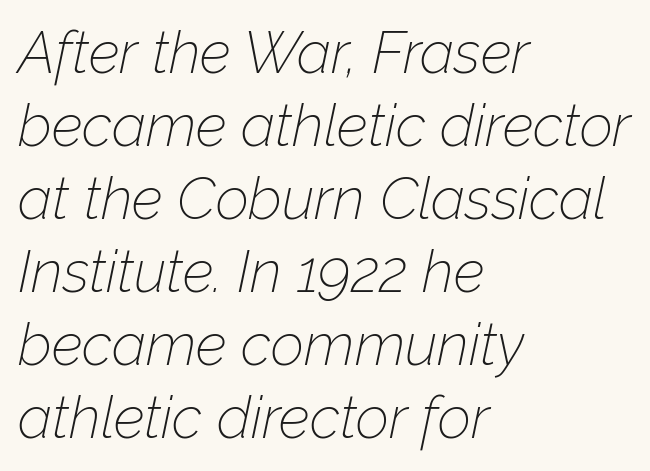
Q: Is the text bold? A: No.
Q: Is the text italic (slanted)? A: Yes, it leans right by about 12 degrees.
Q: Is the text underlined? A: No.
Q: How is the paragraph aligned? A: Left-aligned.
Q: Is the spacing between letters normal or unusually wide? A: Normal.
Q: Is the spacing between lines tight, normal or loose? A: Normal.
Q: Width (condensed, normal, or wide)? A: Normal.
Q: Stroke contrast? A: Low.
Q: x-height? A: Medium.
Q: Monospaced? A: No.
